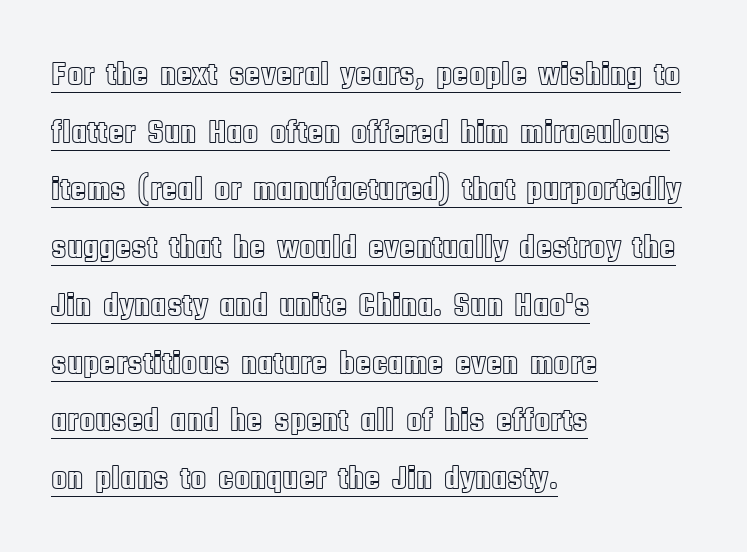
Q: Is the text italic (slanted)? A: No, it is upright.
Q: Is the text underlined? A: Yes.
Q: How is the paragraph aligned? A: Left-aligned.
Q: Is the spacing between letters normal or unusually wide? A: Normal.
Q: Width (condensed, normal, or wide)? A: Condensed.
Q: x-height? A: Large.
Q: Monospaced? A: No.
